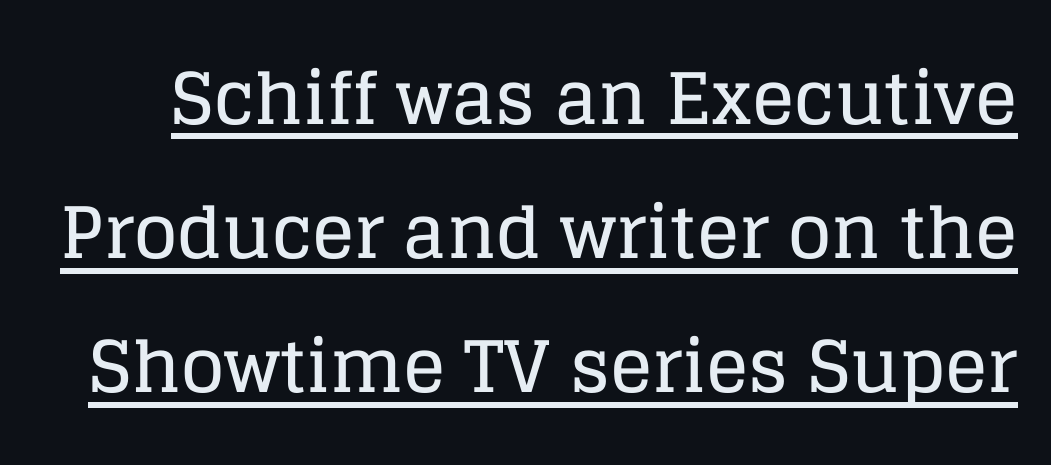
The lettering stays uniformly vertical, giving the passage a roman look. These lines are rendered in a variable-pitch font. What decoration does the sample have? An underline. Check where the strokes stop: tiny serifs finish them off. Standard letterfit; no display-style spreading of the glyphs.
